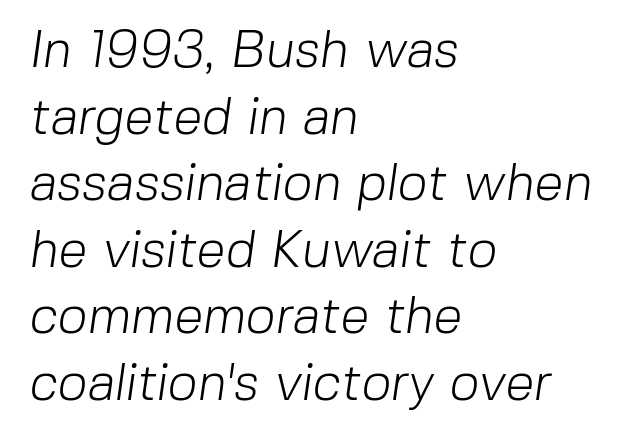
In terms of letterspacing, this is plain default setting. This sample is left-justified, so line endings fall wherever the words run out. Each row of text sits above clean, open space. Stroke mass is kept to a normal reading level or below. How would I describe the line gaps? Plain and ordinary.
